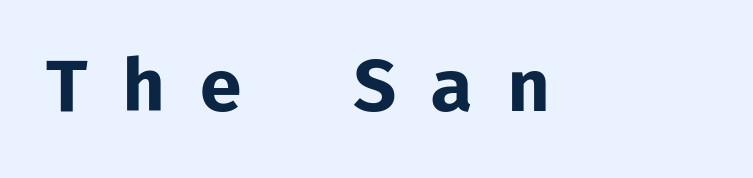
{"serif": "no", "italic": "no", "bold": "yes", "weight": "bold", "width": "normal", "stroke_contrast": "low", "x_height": "medium", "monospaced": "yes", "underline": "no", "letter_spacing": "wide", "letter_spacing_em": 0.47, "glyph_px": 71}
